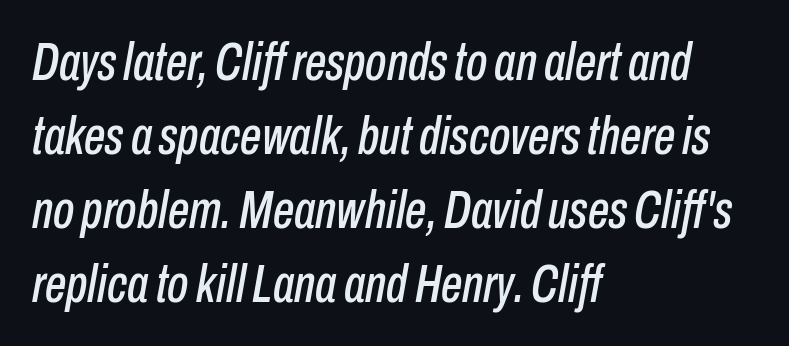
{"italic": "yes", "lean": "right", "slant_degrees": 10, "width": "condensed", "stroke_contrast": "low", "x_height": "medium", "monospaced": "no", "underline": "no", "align": "left", "line_spacing": "normal", "line_spacing_ratio": 1.37, "letter_spacing": "normal", "letter_spacing_em": 0.0, "glyph_px": 54}
